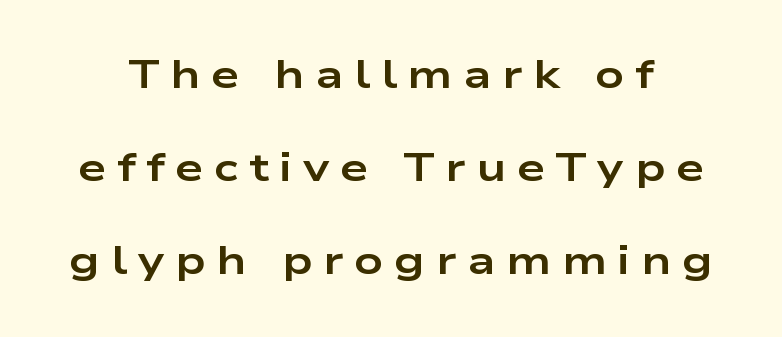
Q: Is the text bold? A: Yes.
Q: Is the text italic (slanted)? A: No, it is upright.
Q: Is the typeface a serif or a sans-serif typeface? A: Sans-serif.
Q: Is the text underlined? A: No.
Q: Is the spacing between letters normal or unusually wide? A: Unusually wide.
Q: Is the spacing between lines tight, normal or loose? A: Loose.
Q: Width (condensed, normal, or wide)? A: Wide.
Q: Stroke contrast? A: Low.
Q: x-height? A: Medium.
Q: Monospaced? A: No.
